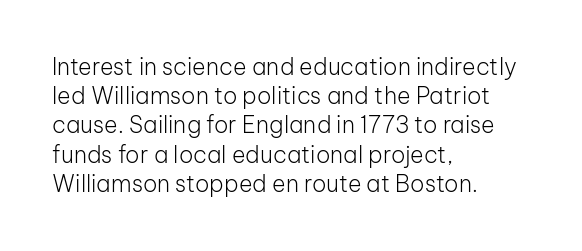
Q: Is the text bold? A: No.
Q: Is the text italic (slanted)? A: No, it is upright.
Q: Is the text underlined? A: No.
Q: How is the paragraph aligned? A: Left-aligned.
Q: Is the spacing between letters normal or unusually wide? A: Normal.
Q: Is the spacing between lines tight, normal or loose? A: Normal.
